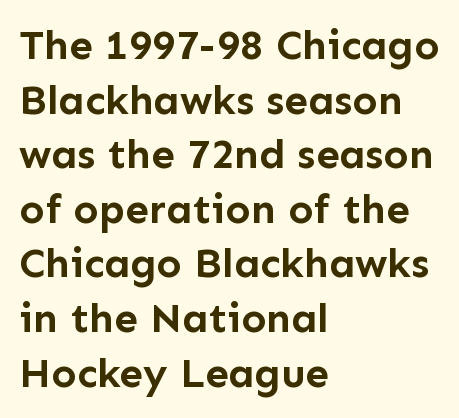
The passage is arranged the way most books set body copy — flush left. Heavy-handed strokes throughout: this text is bold. Italic: no, the glyphs are upright roman. The rendering uses natural spacing where letterforms have individual widths. A typesetter would call this leading conventional body-copy spacing. Underline: absent.
